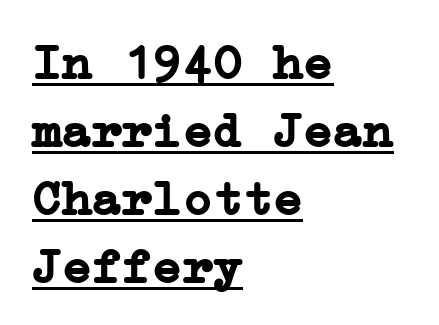
Q: Is the text bold? A: Yes.
Q: Is the text italic (slanted)? A: No, it is upright.
Q: Is the typeface a serif or a sans-serif typeface? A: Serif.
Q: Is the text underlined? A: Yes.
Q: How is the paragraph aligned? A: Left-aligned.
Q: Is the spacing between letters normal or unusually wide? A: Normal.
Q: Is the spacing between lines tight, normal or loose? A: Normal.
Q: Width (condensed, normal, or wide)? A: Normal.
Q: Stroke contrast? A: Low.
Q: x-height? A: Medium.
